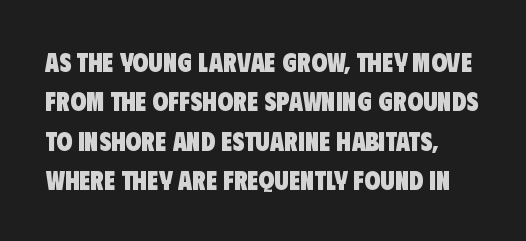
The string is rendered with underlining switched off. Notice how thick the strokes are: this is what a full bold looks like. No extra tracking has been applied to these lines. Rows of type keep a routine distance in the vertical direction.
